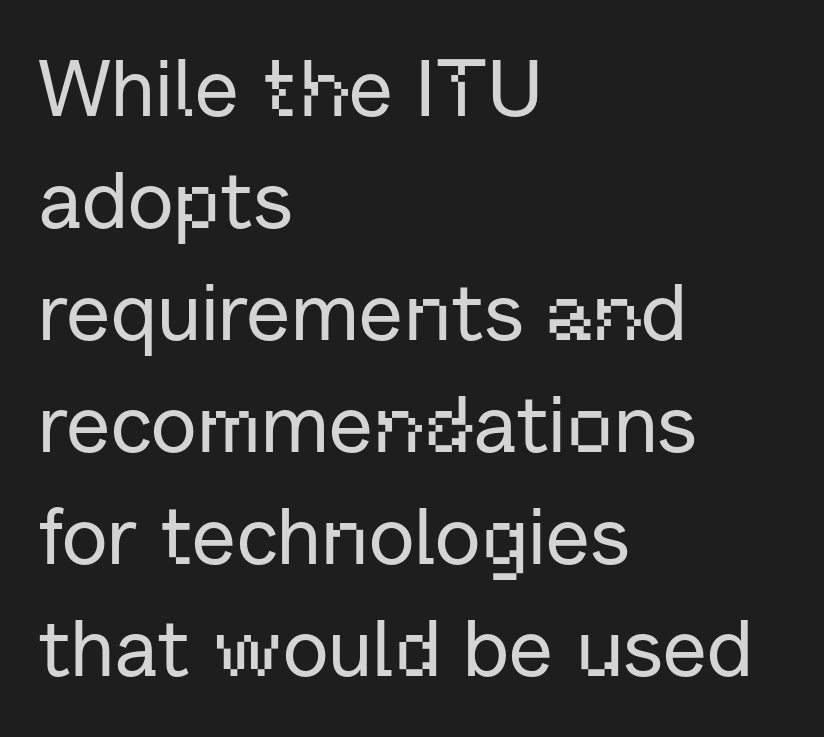
Rows of type keep a routine distance in the vertical direction. The specimen reads as upright at a glance. No extra tracking has been applied to these lines. Stroke terminals: plain, sans-serif.
